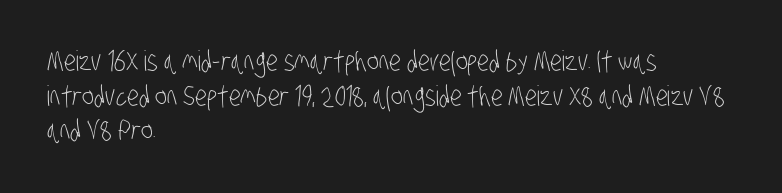
Are there feet on the stems? There aren't — it's a sans. Here the glyphs are tracked normally, forming tight word shapes. The letterforms sit at book weight or below. The compositor pushed each line to the left boundary.
